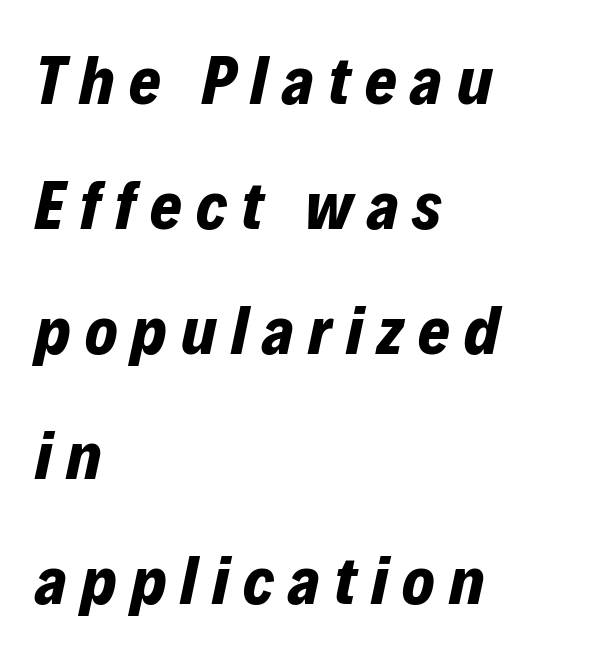
The image shows 68 px bold type, italic (leaning right); set left-aligned, line spacing 1.84x, unusually wide letter spacing (+0.21 em), not underlined; low stroke contrast and a medium x-height.
